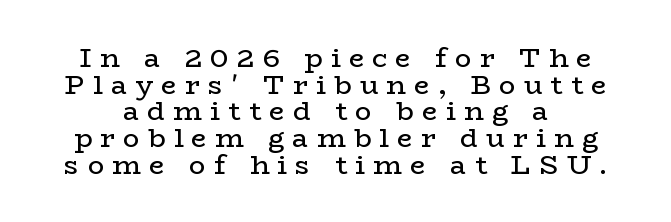
Characters follow at a spacing far wider than the type designer built in. Type without underlining. Weight: regular or lighter. Posture: vertical. How would I describe the line gaps? Narrow and economical.
